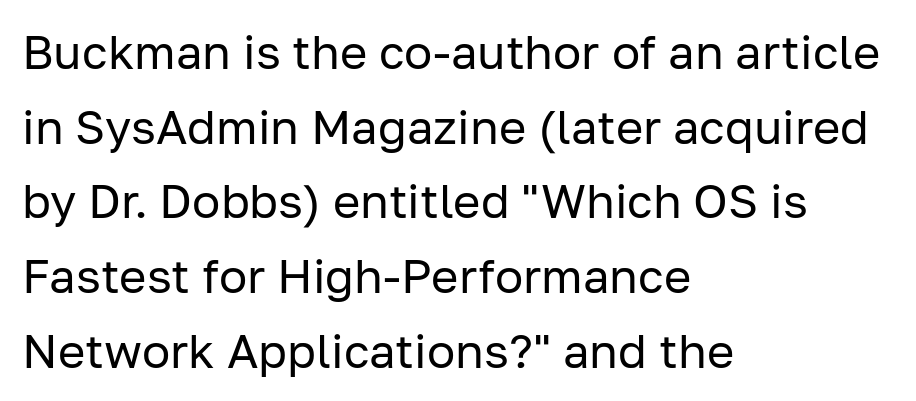
{"serif": "no", "italic": "no", "bold": "no", "weight": "regular", "width": "normal", "stroke_contrast": "low", "x_height": "medium", "monospaced": "no", "underline": "no", "align": "left", "line_spacing": "normal", "line_spacing_ratio": 1.59, "letter_spacing": "normal", "letter_spacing_em": 0.0, "glyph_px": 47}
